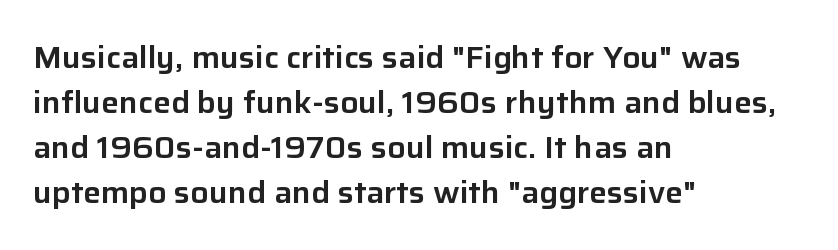
{"serif": "no", "italic": "no", "width": "normal", "stroke_contrast": "low", "x_height": "medium", "monospaced": "no", "underline": "no", "align": "left", "line_spacing": "normal", "line_spacing_ratio": 1.5, "letter_spacing": "normal", "letter_spacing_em": 0.0, "glyph_px": 30}
